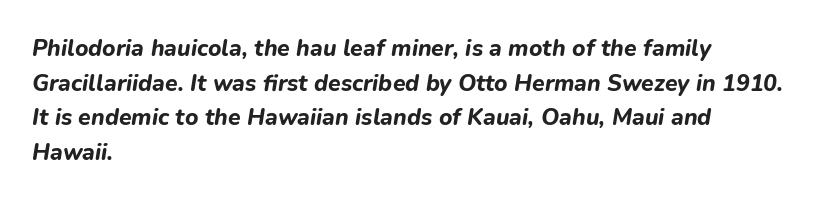
Q: Is the text bold? A: Yes.
Q: Is the text italic (slanted)? A: Yes, it leans right by about 9 degrees.
Q: Is the text underlined? A: No.
Q: How is the paragraph aligned? A: Left-aligned.
Q: Is the spacing between letters normal or unusually wide? A: Normal.
Q: Is the spacing between lines tight, normal or loose? A: Normal.
